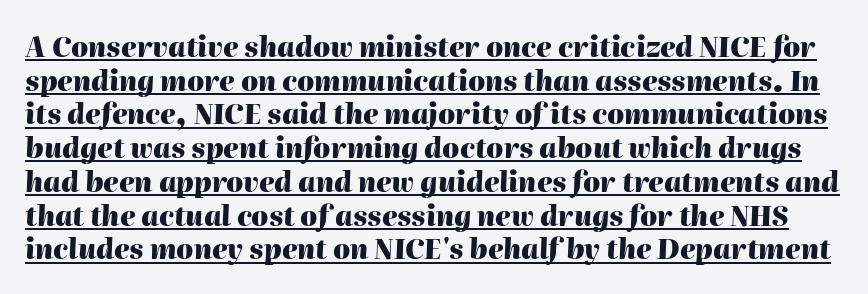
{"italic": "yes", "lean": "right", "slant_degrees": 2, "bold": "yes", "underline": "yes", "line_spacing": "normal", "line_spacing_ratio": 1.25, "letter_spacing": "normal", "letter_spacing_em": 0.0, "glyph_px": 27}
